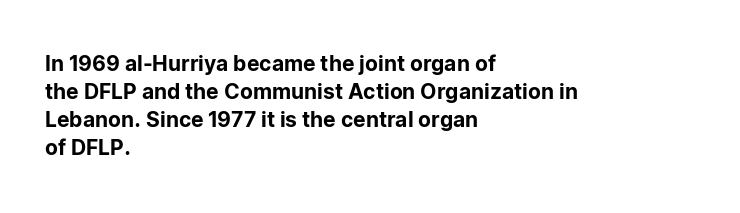
The image shows 21 px text type, upright; set left-aligned, normal line spacing (1.33x), normal letter spacing, not underlined.
